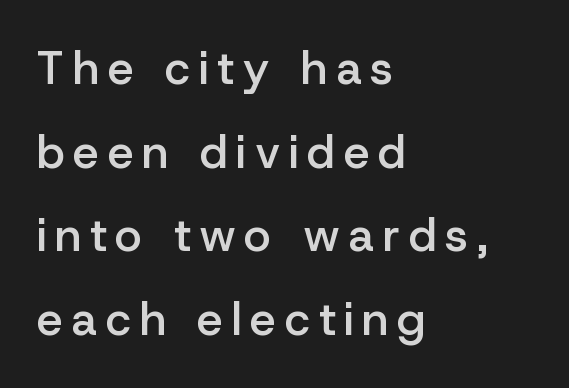
The image shows 46 px semibold sans-serif type, upright; set left-aligned, line spacing 1.82x, not underlined; low stroke contrast and a medium x-height.
